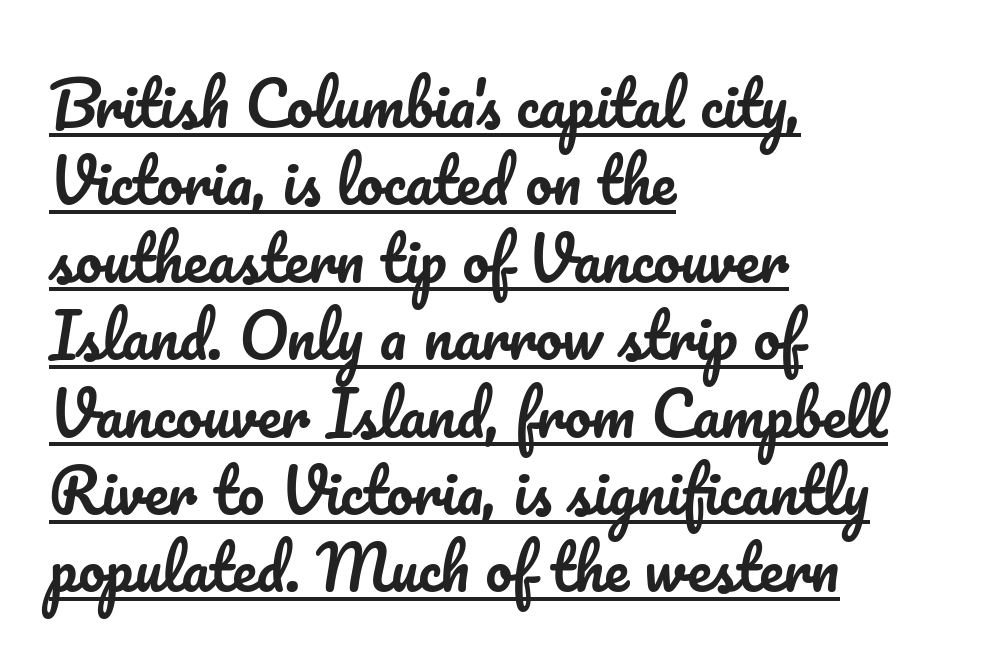
{"width": "normal", "stroke_contrast": "low", "x_height": "small", "monospaced": "no", "underline": "yes", "align": "left", "line_spacing": "normal", "line_spacing_ratio": 1.29, "letter_spacing": "normal", "letter_spacing_em": 0.0, "glyph_px": 60}
